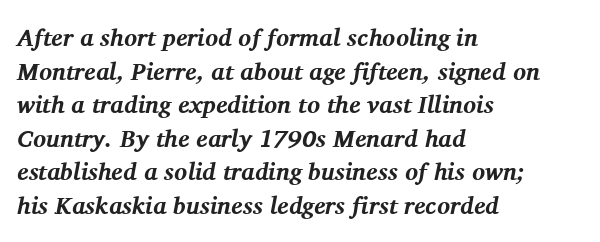
Q: Is the text bold? A: Yes.
Q: Is the text italic (slanted)? A: Yes, it leans right by about 11 degrees.
Q: Is the text underlined? A: No.
Q: How is the paragraph aligned? A: Left-aligned.
Q: Is the spacing between letters normal or unusually wide? A: Normal.
Q: Is the spacing between lines tight, normal or loose? A: Normal.
